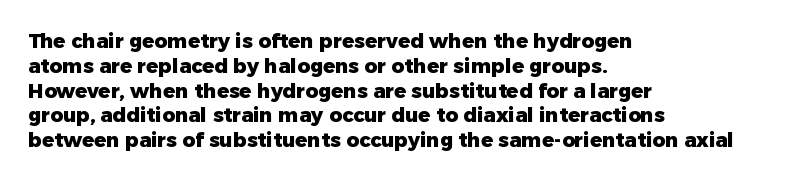
The image shows 20 px bold type, upright; set left-aligned, line spacing 1.24x, normal letter spacing, not underlined.
